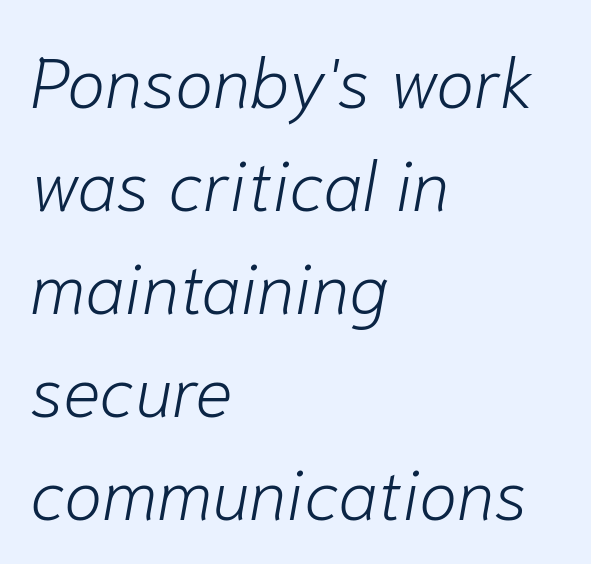
{"italic": "yes", "lean": "right", "slant_degrees": 10, "bold": "no", "weight": "light", "width": "normal", "stroke_contrast": "low", "x_height": "medium", "monospaced": "no", "underline": "no", "align": "left", "line_spacing": "normal", "line_spacing_ratio": 1.47, "letter_spacing": "normal", "letter_spacing_em": 0.0, "glyph_px": 70}
